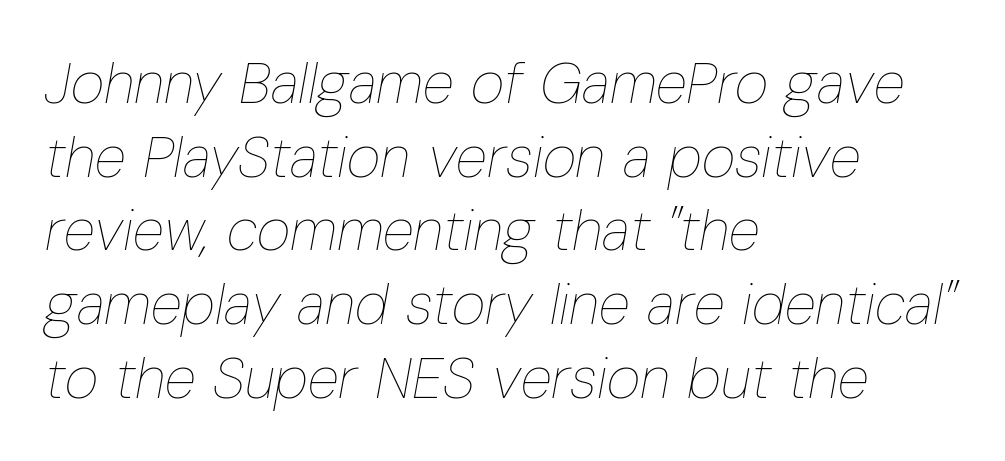
{"italic": "yes", "lean": "right", "slant_degrees": 10, "bold": "no", "weight": "thin", "width": "condensed", "stroke_contrast": "low", "x_height": "medium", "monospaced": "no", "underline": "no", "align": "left", "line_spacing": "normal", "line_spacing_ratio": 1.27, "letter_spacing": "normal", "letter_spacing_em": 0.0, "glyph_px": 58}
